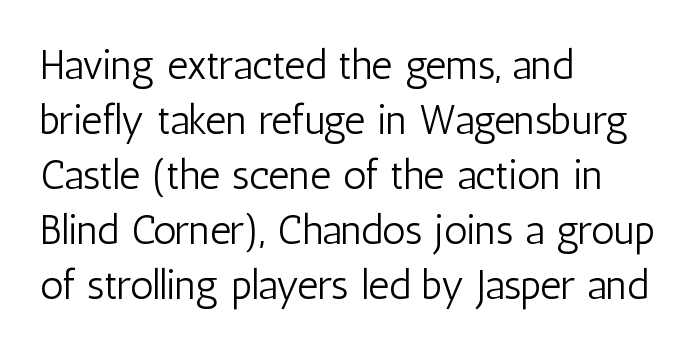
{"serif": "no", "italic": "no", "bold": "no", "weight": "light", "width": "condensed", "stroke_contrast": "low", "x_height": "medium", "monospaced": "no", "underline": "no", "align": "left", "line_spacing": "normal", "line_spacing_ratio": 1.34, "letter_spacing": "normal", "letter_spacing_em": 0.0, "glyph_px": 41}
